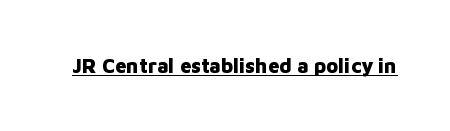
Q: Is the text bold? A: Yes.
Q: Is the text italic (slanted)? A: No, it is upright.
Q: Is the text underlined? A: Yes.
Q: Is the spacing between letters normal or unusually wide? A: Normal.
